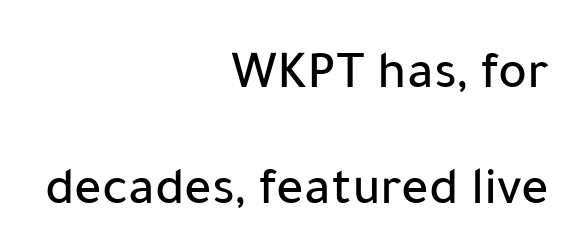
Nothing sits at the stroke ends, so this counts as sans-serif. Here the designer chose a conventional face with non-uniform glyph widths. The type is set solid horizontally, with unmodified tracking. Horizontally, the lines are justified to the trailing edge only. Beneath every word, the page is bare.
